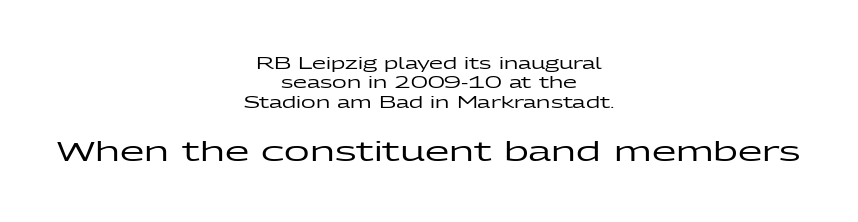
{"serif": "no", "italic": "no", "width": "wide", "stroke_contrast": "low", "x_height": "medium", "monospaced": "no", "underline": "no", "align": "center", "line_spacing_ratio": 1.21, "letter_spacing": "normal", "letter_spacing_em": 0.0, "larger_block": "second", "size_ratio": 1.75, "glyph_px": 28}
